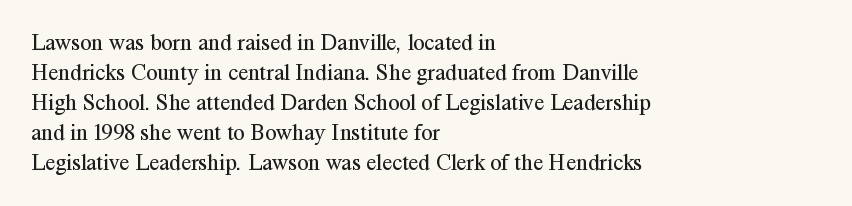
{"italic": "no", "bold": "no", "underline": "no", "align": "left", "line_spacing": "normal", "line_spacing_ratio": 1.3, "letter_spacing": "normal", "letter_spacing_em": 0.0, "glyph_px": 23}
